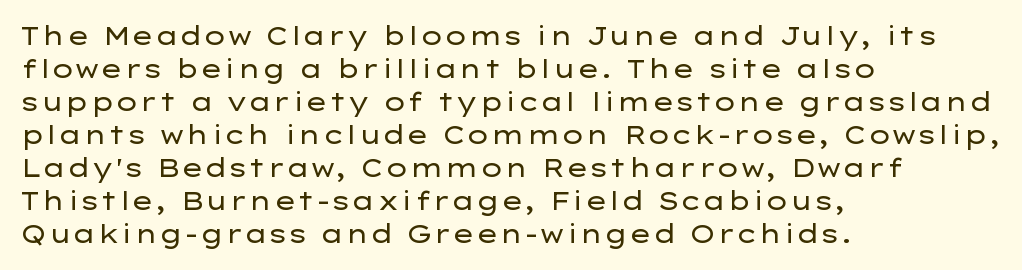
{"italic": "no", "bold": "no", "underline": "no", "align": "left", "line_spacing": "normal", "line_spacing_ratio": 1.32, "letter_spacing": "normal", "letter_spacing_em": 0.0, "glyph_px": 25}
